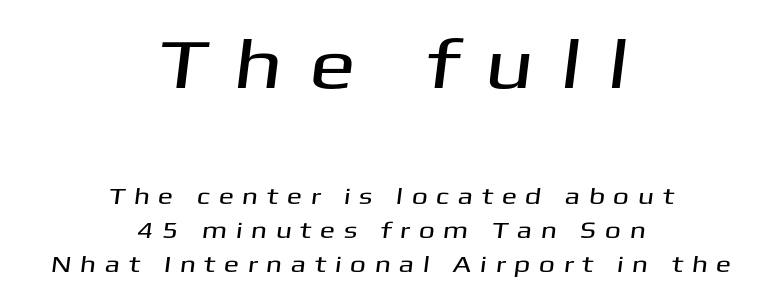
Q: Is the typeface a serif or a sans-serif typeface? A: Sans-serif.
Q: Is the text underlined? A: No.
Q: How is the paragraph aligned? A: Centered.
Q: Is the spacing between letters normal or unusually wide? A: Unusually wide.
Q: Is the spacing between lines tight, normal or loose? A: Normal.
Q: Which block of text is set in a larger size, the first (top) or the second (bottom)? A: The first (top) one.
Q: Width (condensed, normal, or wide)? A: Wide.
Q: Stroke contrast? A: Medium.
Q: x-height? A: Medium.
Q: Monospaced? A: No.
